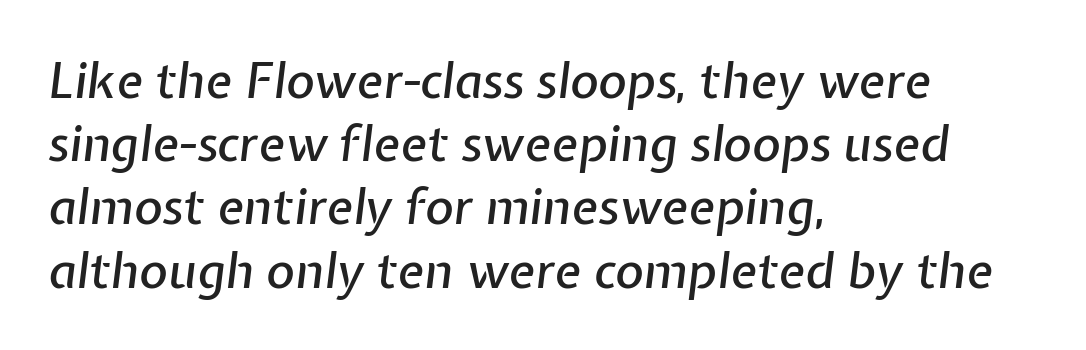
The image shows 49 px text type, italic (leaning right); set left-aligned, normal line spacing (1.29x), normal letter spacing, not underlined; low stroke contrast and a medium x-height.
